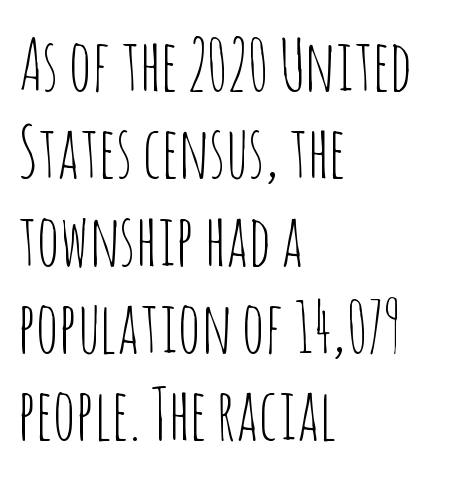
The image shows 71 px thin, condensed sans-serif type, upright; set left-aligned, line spacing 1.23x, normal letter spacing, not underlined; low stroke contrast and a large x-height.
